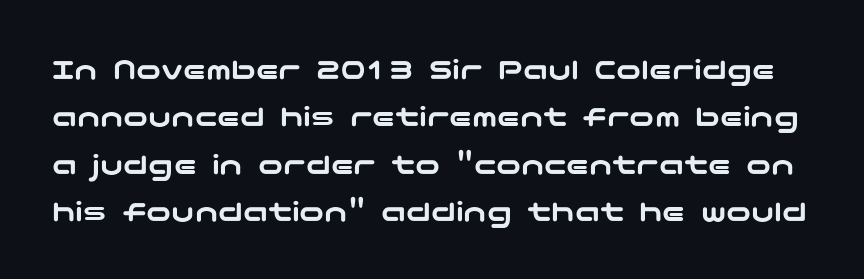
{"serif": "no", "italic": "no", "width": "wide", "stroke_contrast": "low", "x_height": "medium", "underline": "no", "line_spacing": "normal", "line_spacing_ratio": 1.53, "letter_spacing": "normal", "letter_spacing_em": 0.0, "glyph_px": 31}
